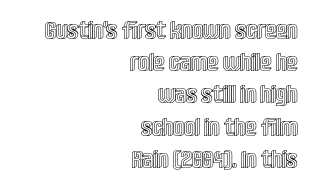
This is the regular roman posture of the typeface. Rows of type keep a routine distance in the vertical direction. Honestly, there is no underline to notice here at all. Letter spacing: default. Visually the block forms a straight wall on the right and a jagged coastline on the left.
